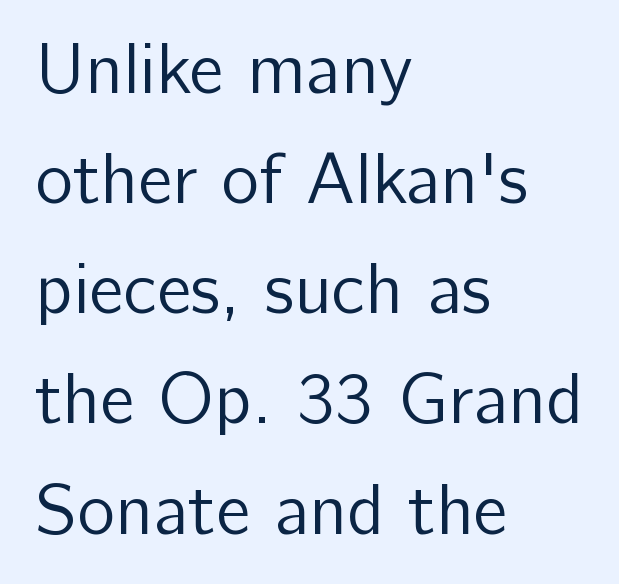
The image shows 72 px regular-weight sans-serif type, upright; set left-aligned, normal line spacing (1.53x), normal letter spacing, not underlined; low stroke contrast and a medium x-height.
